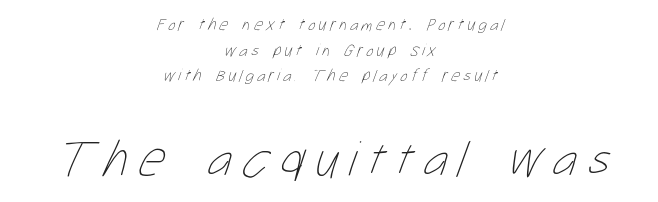
Type size steps up from the first block to the second. The letters advance in unequal steps, a hallmark of proportional type. Compared with a flush-left layout, this one balances lines on the center instead. What's the leading like? Ordinary, nothing unusual. Underlining? Definitely not there.
